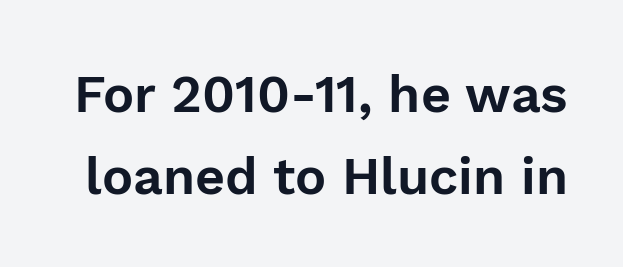
These lines keep a tight, regular rhythm from letter to letter. Has an underline been added? It has not. Note: no serifs on the glyphs. Style check: upright. The line-height multiplier appears to be the usual default.
